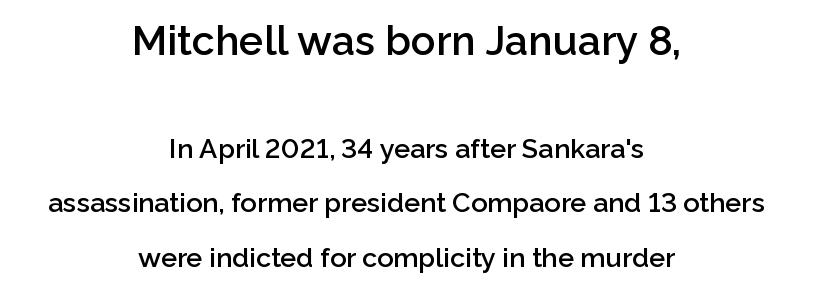
{"serif": "no", "italic": "no", "bold": "semi", "weight": "semibold", "width": "normal", "stroke_contrast": "low", "x_height": "medium", "monospaced": "no", "underline": "no", "align": "center", "line_spacing": "loose", "line_spacing_ratio": 2.02, "letter_spacing": "normal", "letter_spacing_em": 0.0, "larger_block": "first", "size_ratio": 1.52, "glyph_px": 41}
